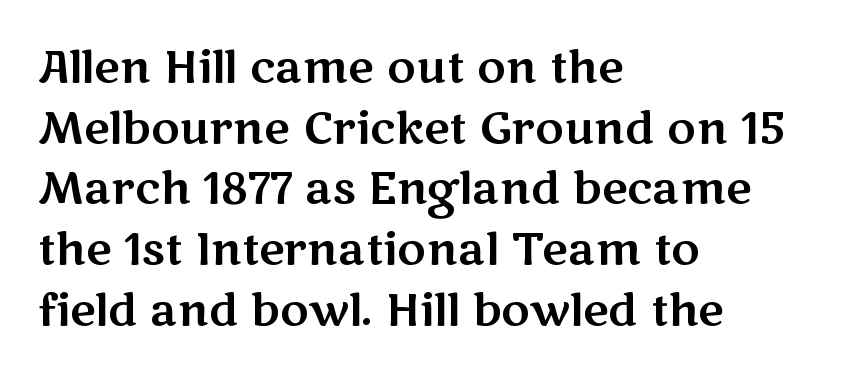
The image shows 44 px wide sans-serif type, upright; set left-aligned, normal line spacing (1.38x), normal letter spacing, not underlined; medium stroke contrast and a medium x-height.
